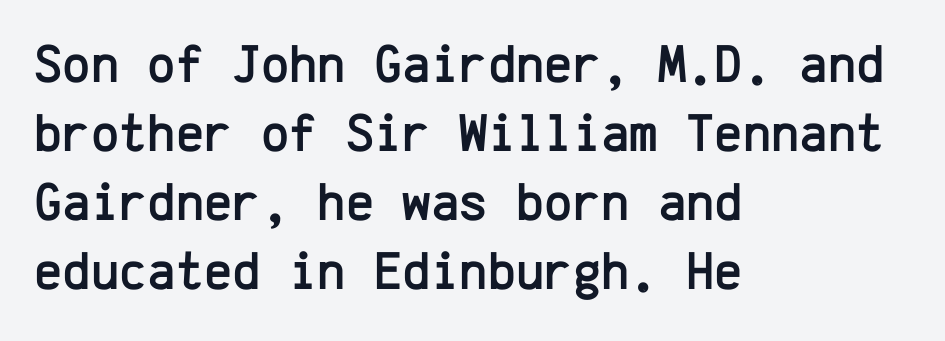
{"serif": "no", "italic": "no", "width": "normal", "stroke_contrast": "low", "x_height": "medium", "monospaced": "yes", "underline": "no", "align": "left", "line_spacing": "normal", "line_spacing_ratio": 1.28, "letter_spacing": "normal", "letter_spacing_em": 0.0, "glyph_px": 54}
